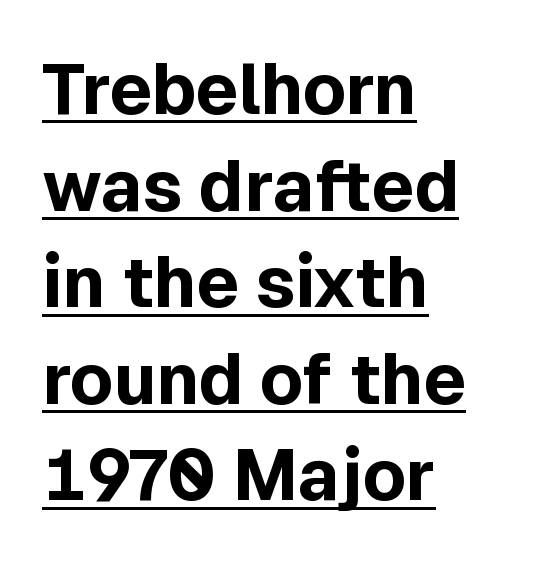
Q: Is the text bold? A: Yes.
Q: Is the text italic (slanted)? A: No, it is upright.
Q: Is the typeface a serif or a sans-serif typeface? A: Sans-serif.
Q: Is the text underlined? A: Yes.
Q: How is the paragraph aligned? A: Left-aligned.
Q: Is the spacing between letters normal or unusually wide? A: Normal.
Q: Is the spacing between lines tight, normal or loose? A: Normal.
Q: Width (condensed, normal, or wide)? A: Normal.
Q: x-height? A: Medium.
Q: Monospaced? A: No.
